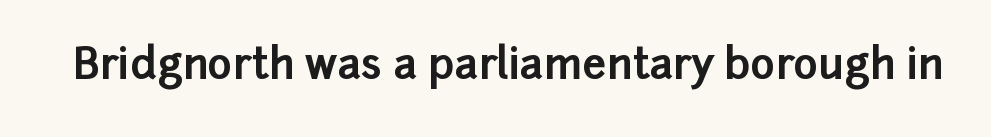
The image shows 42 px bold sans-serif type, upright; set normal letter spacing, not underlined; low stroke contrast and a medium x-height.
